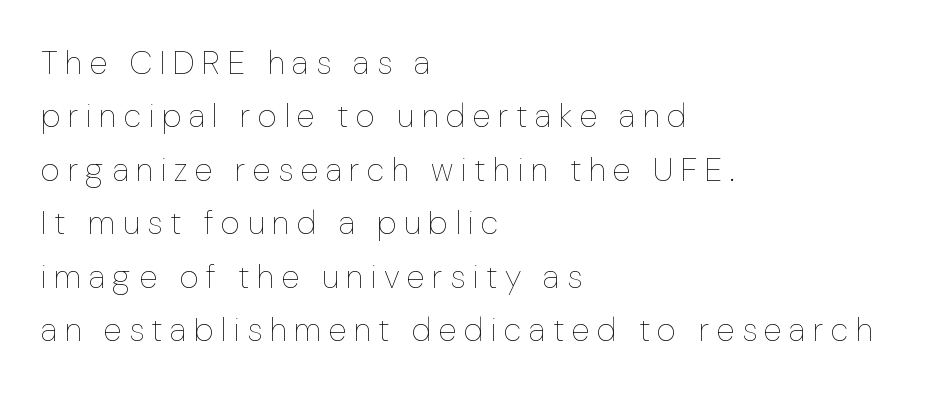
{"italic": "no", "bold": "no", "weight": "thin", "width": "normal", "stroke_contrast": "low", "x_height": "medium", "monospaced": "no", "underline": "no", "align": "left", "line_spacing": "normal", "line_spacing_ratio": 1.62, "letter_spacing": "wide", "letter_spacing_em": 0.23, "glyph_px": 33}
